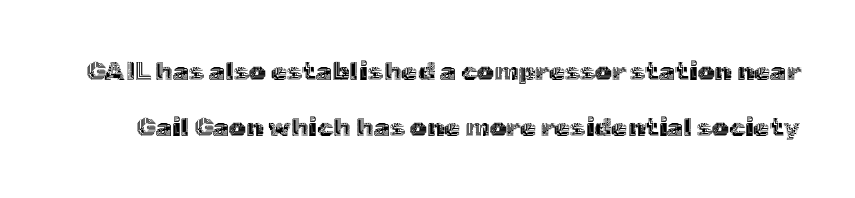
Q: Is the text italic (slanted)? A: No, it is upright.
Q: Is the text underlined? A: No.
Q: Is the spacing between letters normal or unusually wide? A: Normal.
Q: Is the spacing between lines tight, normal or loose? A: Loose.
